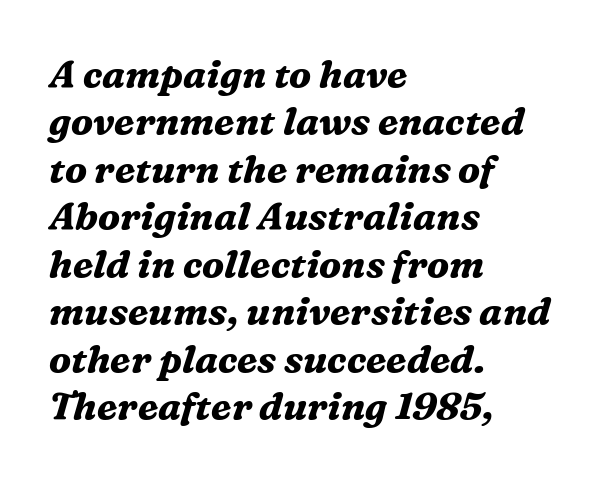
The image shows 38 px bold serif type, italic (leaning right); set left-aligned, normal line spacing (1.25x), normal letter spacing, not underlined; medium stroke contrast and a medium x-height.
